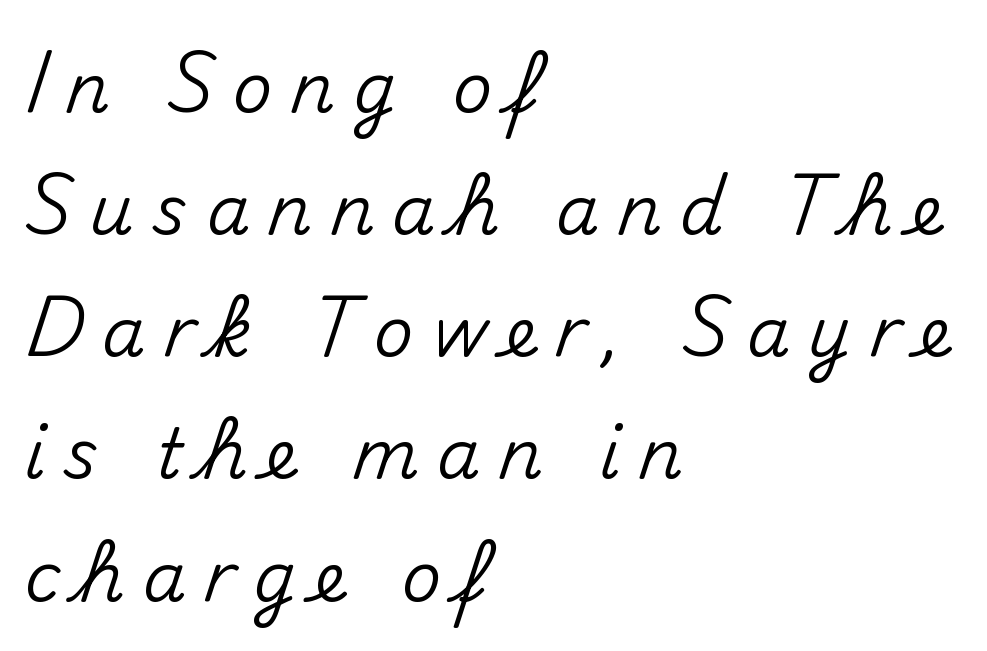
Q: Is the text italic (slanted)? A: Yes.
Q: Is the typeface a serif or a sans-serif typeface? A: Sans-serif.
Q: Is the text underlined? A: No.
Q: How is the paragraph aligned? A: Left-aligned.
Q: Is the spacing between letters normal or unusually wide? A: Unusually wide.
Q: Width (condensed, normal, or wide)? A: Normal.
Q: Stroke contrast? A: Medium.
Q: x-height? A: Small.
Q: Monospaced? A: No.
